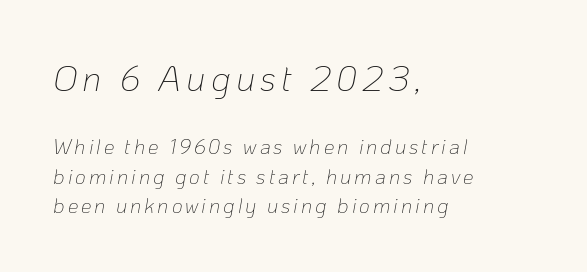
The image shows 36 px thin type, italic (leaning right); set left-aligned, normal line spacing (1.4x), not underlined; the first (top) block is 1.71x larger; low stroke contrast and a medium x-height.
